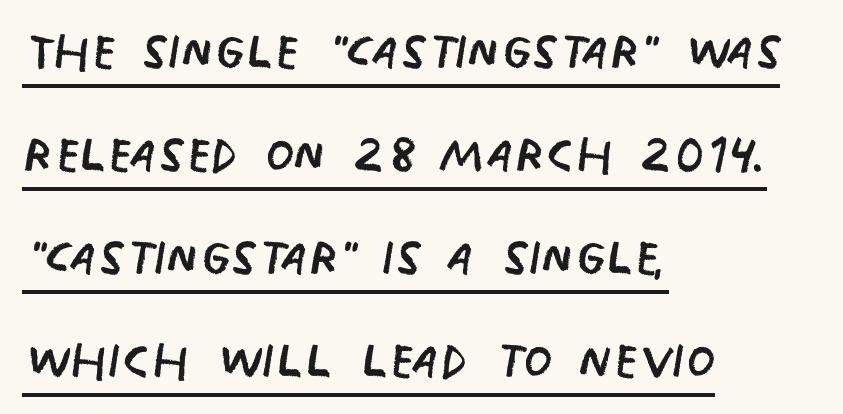
Q: Is the text bold? A: No.
Q: Is the typeface a serif or a sans-serif typeface? A: Sans-serif.
Q: Is the text underlined? A: Yes.
Q: How is the paragraph aligned? A: Left-aligned.
Q: Is the spacing between letters normal or unusually wide? A: Normal.
Q: Is the spacing between lines tight, normal or loose? A: Normal.
Q: Width (condensed, normal, or wide)? A: Condensed.
Q: Stroke contrast? A: Low.
Q: x-height? A: Large.
Q: Monospaced? A: No.
